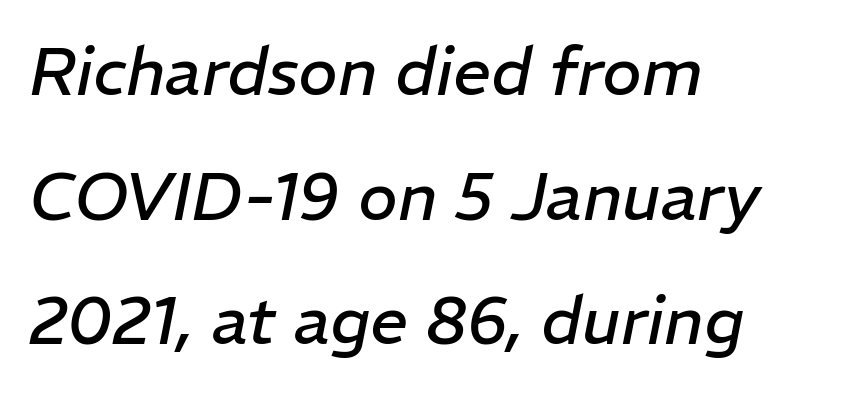
{"italic": "yes", "lean": "right", "slant_degrees": 11, "bold": "no", "weight": "regular", "width": "normal", "stroke_contrast": "low", "x_height": "medium", "monospaced": "no", "underline": "no", "align": "left", "line_spacing_ratio": 1.86, "letter_spacing": "normal", "letter_spacing_em": 0.0, "glyph_px": 67}
